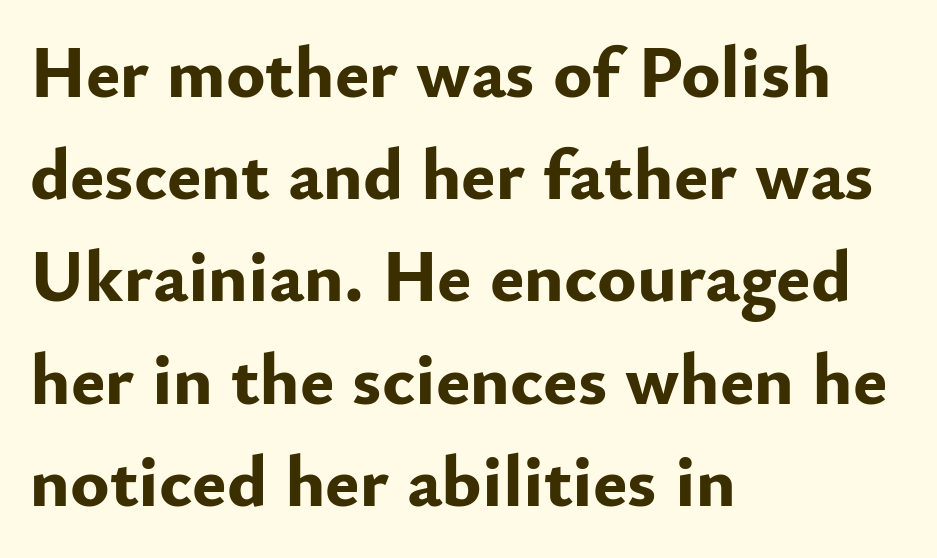
{"serif": "no", "italic": "no", "bold": "yes", "weight": "bold", "width": "normal", "stroke_contrast": "low", "x_height": "small", "monospaced": "no", "underline": "no", "align": "left", "line_spacing": "normal", "line_spacing_ratio": 1.4, "letter_spacing": "normal", "letter_spacing_em": 0.0, "glyph_px": 73}
